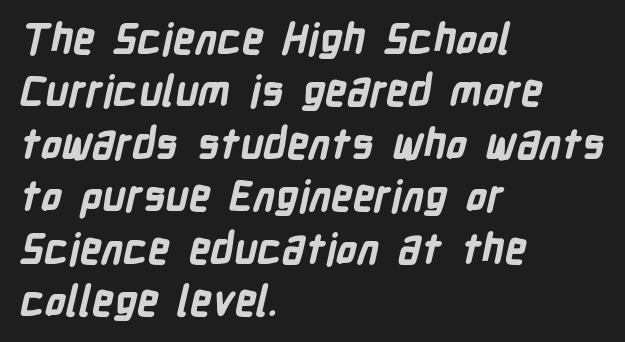
The image shows 42 px bold, condensed sans-serif type; set left-aligned, normal line spacing (1.25x), normal letter spacing, not underlined; low stroke contrast and a medium x-height.
